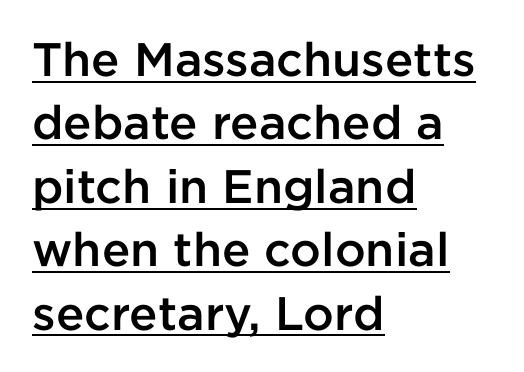
{"serif": "no", "italic": "no", "bold": "semi", "weight": "semibold", "width": "normal", "stroke_contrast": "low", "x_height": "medium", "monospaced": "no", "underline": "yes", "align": "left", "line_spacing": "normal", "line_spacing_ratio": 1.35, "letter_spacing": "normal", "letter_spacing_em": 0.0, "glyph_px": 47}
